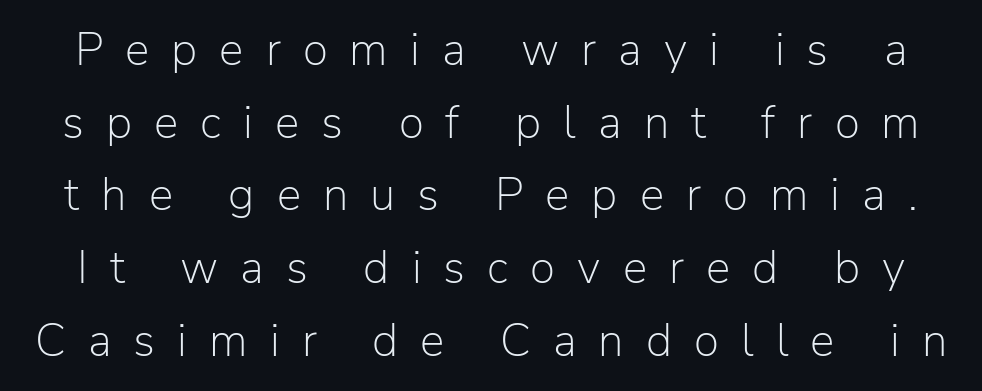
{"serif": "no", "italic": "no", "bold": "no", "weight": "light", "width": "normal", "stroke_contrast": "low", "x_height": "medium", "monospaced": "no", "underline": "no", "line_spacing": "normal", "line_spacing_ratio": 1.58, "letter_spacing": "wide", "letter_spacing_em": 0.48, "glyph_px": 46}
